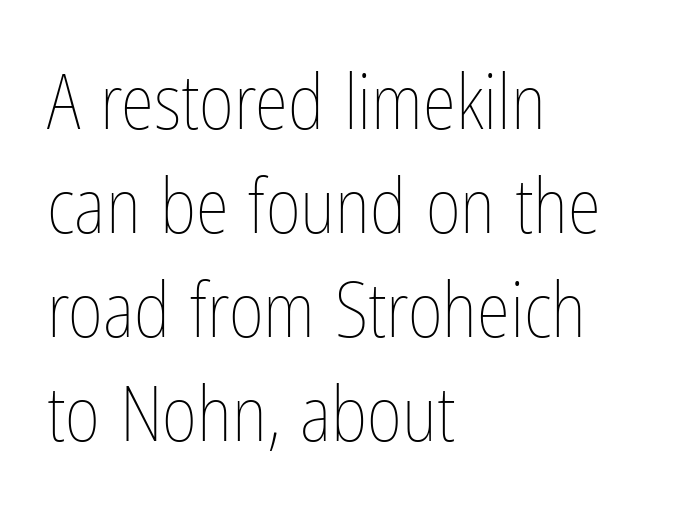
The image shows 76 px thin, condensed type, upright; set left-aligned, normal line spacing (1.37x), normal letter spacing, not underlined; low stroke contrast and a medium x-height.
